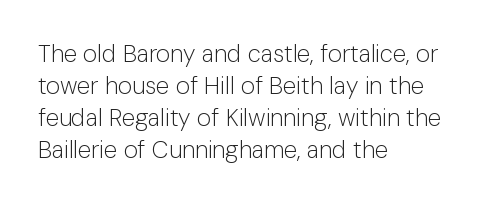
The image shows 24 px text type, upright; set left-aligned, normal line spacing (1.33x), normal letter spacing, not underlined.
